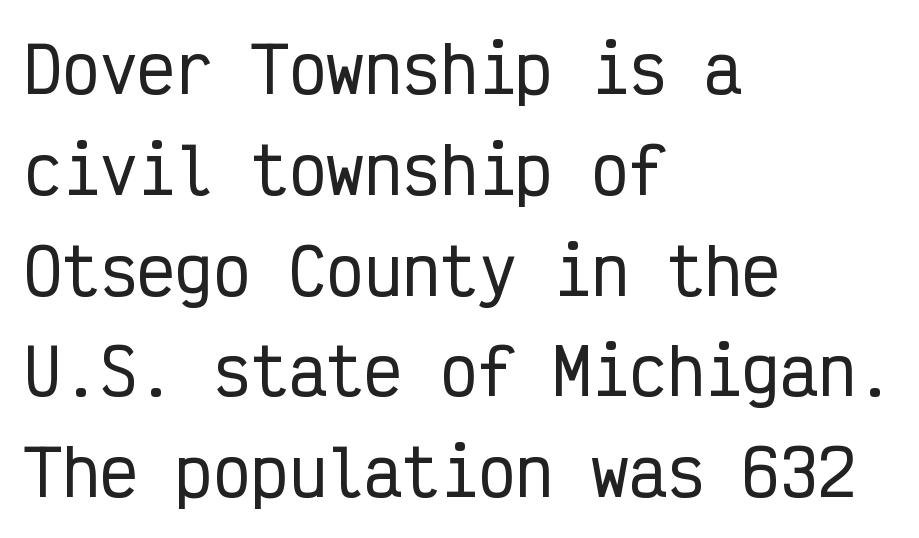
Q: Is the text italic (slanted)? A: No, it is upright.
Q: Is the typeface a serif or a sans-serif typeface? A: Sans-serif.
Q: Is the text underlined? A: No.
Q: How is the paragraph aligned? A: Left-aligned.
Q: Is the spacing between letters normal or unusually wide? A: Normal.
Q: Is the spacing between lines tight, normal or loose? A: Normal.
Q: Width (condensed, normal, or wide)? A: Condensed.
Q: Stroke contrast? A: Low.
Q: x-height? A: Medium.
Q: Monospaced? A: Yes.
